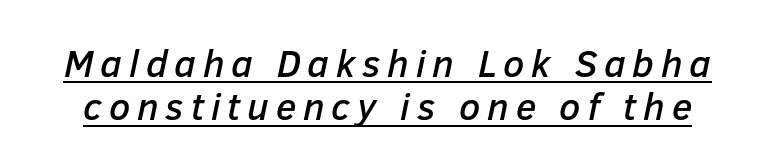
The image shows 38 px text type, italic (leaning right); set tight line spacing (1.14x), underlined; low stroke contrast and a medium x-height.
